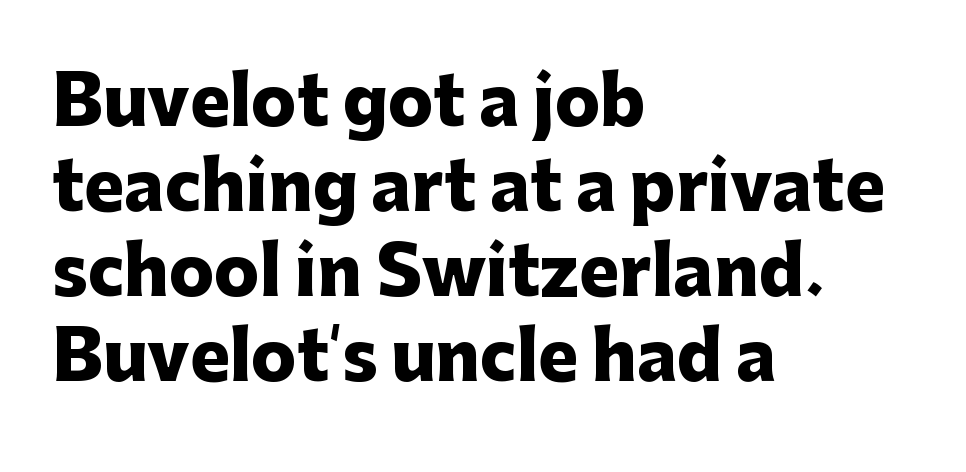
The letters stand straight up with perfectly vertical stems. What weight is shown? A full bold with thick strokes. You could call the tracking neutral — neither tight nor loose. Each letter keeps its own natural width here, so spacing adapts to shape.
